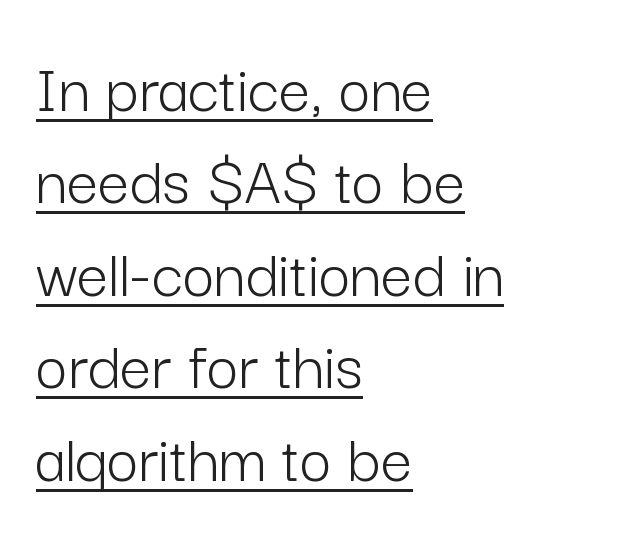
Each line of the rendering has a horizontal stroke beneath the glyphs. Looks like regular typesetting: each glyph gets only the width it needs. Typeset ragged right — the left edge is the straight one. How would I describe the line gaps? Plain and ordinary. The characters display no serif detailing; their extremities are plain.
